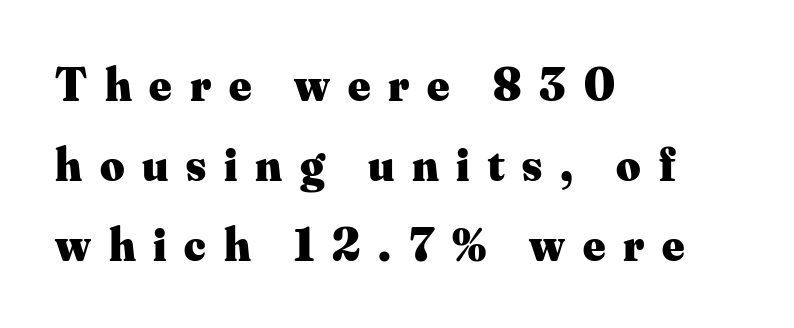
Q: Is the text bold? A: Yes.
Q: Is the text italic (slanted)? A: No, it is upright.
Q: Is the typeface a serif or a sans-serif typeface? A: Serif.
Q: Is the text underlined? A: No.
Q: How is the paragraph aligned? A: Left-aligned.
Q: Is the spacing between letters normal or unusually wide? A: Unusually wide.
Q: Is the spacing between lines tight, normal or loose? A: Normal.
Q: Width (condensed, normal, or wide)? A: Normal.
Q: Stroke contrast? A: Medium.
Q: x-height? A: Small.
Q: Monospaced? A: No.
